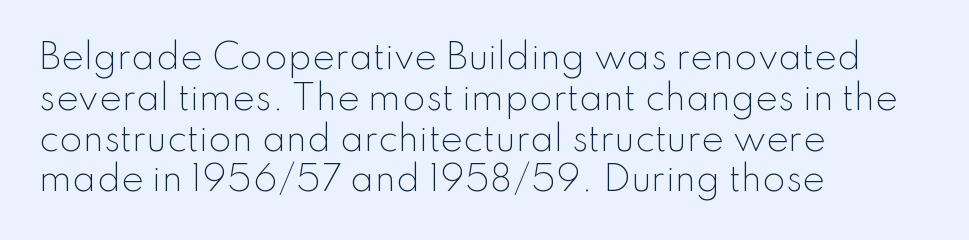
The image shows 34 px light sans-serif type, upright; set left-aligned, line spacing 1.2x, normal letter spacing, not underlined; low stroke contrast and a small x-height.
